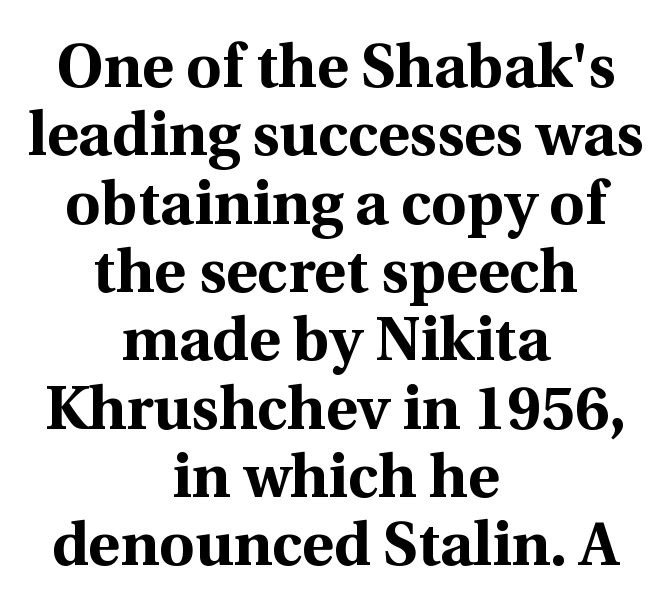
Think of a printed novel: that variable character pitch is what you see here. The leading is snug, giving the passage a crowded texture. A typesetter would mark this as roman, not italic. Is this a sans? No — the strokes have serifs. Horizontal alignment here is central, giving a formal, balanced look.
